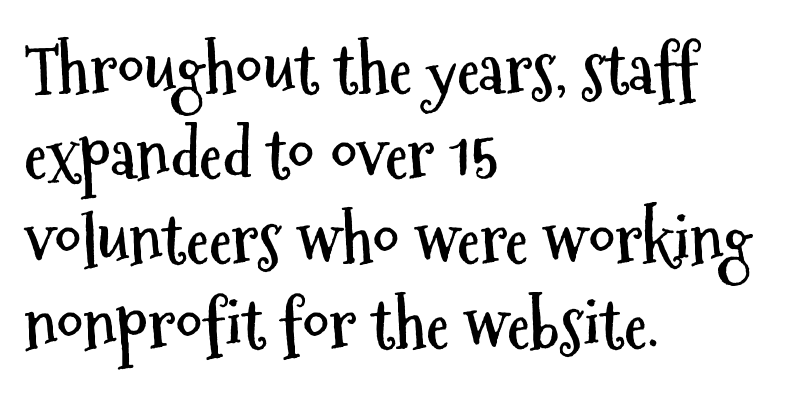
The image shows 66 px semibold, condensed sans-serif type, upright; set left-aligned, normal line spacing (1.29x), normal letter spacing, not underlined; medium stroke contrast and a medium x-height.
